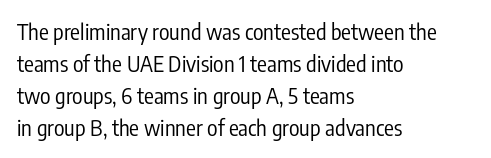
The image shows 22 px text type, upright; set left-aligned, normal line spacing (1.45x), normal letter spacing, not underlined.
